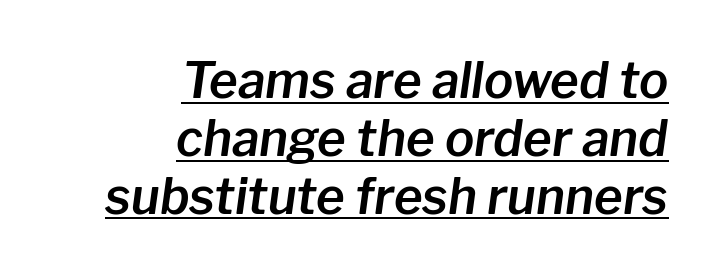
Q: Is the text italic (slanted)? A: Yes, it leans right by about 8 degrees.
Q: Is the text underlined? A: Yes.
Q: How is the paragraph aligned? A: Right-aligned.
Q: Is the spacing between letters normal or unusually wide? A: Normal.
Q: Width (condensed, normal, or wide)? A: Normal.
Q: Stroke contrast? A: Low.
Q: x-height? A: Medium.
Q: Monospaced? A: No.
